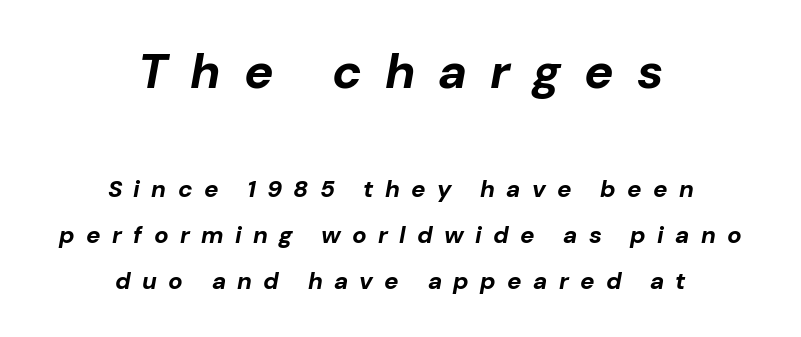
These lines are centered, leaving both edges ragged. This sample has the flowing, uneven cadence of proportional lettering. The string is rendered with underlining switched off. Compared with an ordinary text face, these strokes are far heavier — a full bold. Compared with ordinary roman type, these characters are visibly tilted. Inter-character spacing is expanded well beyond the font's built-in metrics.
